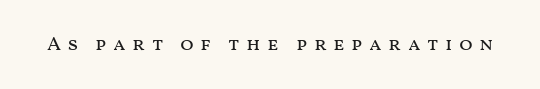
{"italic": "no", "bold": "no", "underline": "no", "letter_spacing": "wide", "letter_spacing_em": 0.32, "glyph_px": 20}
